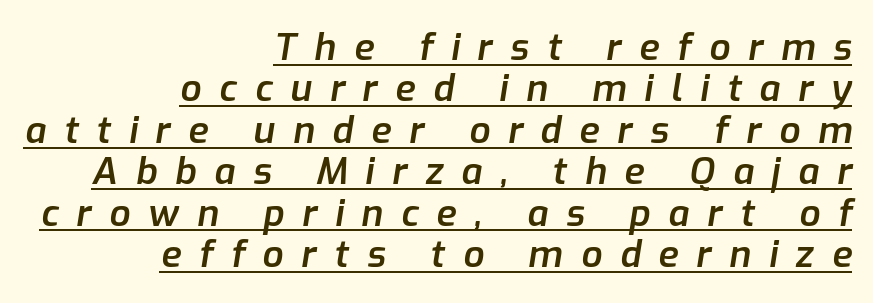
The image shows 37 px semibold type, italic (leaning right); set right-aligned, tight line spacing (1.12x), unusually wide letter spacing (+0.48 em), underlined; low stroke contrast and a medium x-height.
